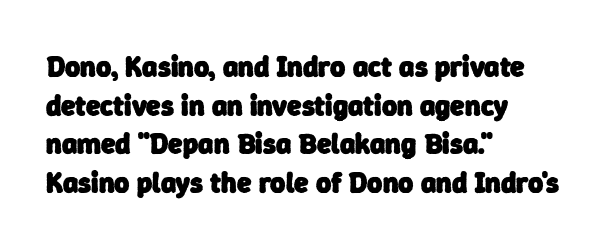
{"serif": "no", "bold": "yes", "weight": "heavy", "width": "normal", "stroke_contrast": "low", "x_height": "medium", "monospaced": "no", "underline": "no", "align": "left", "line_spacing": "normal", "line_spacing_ratio": 1.33, "letter_spacing": "normal", "letter_spacing_em": 0.0, "glyph_px": 29}
